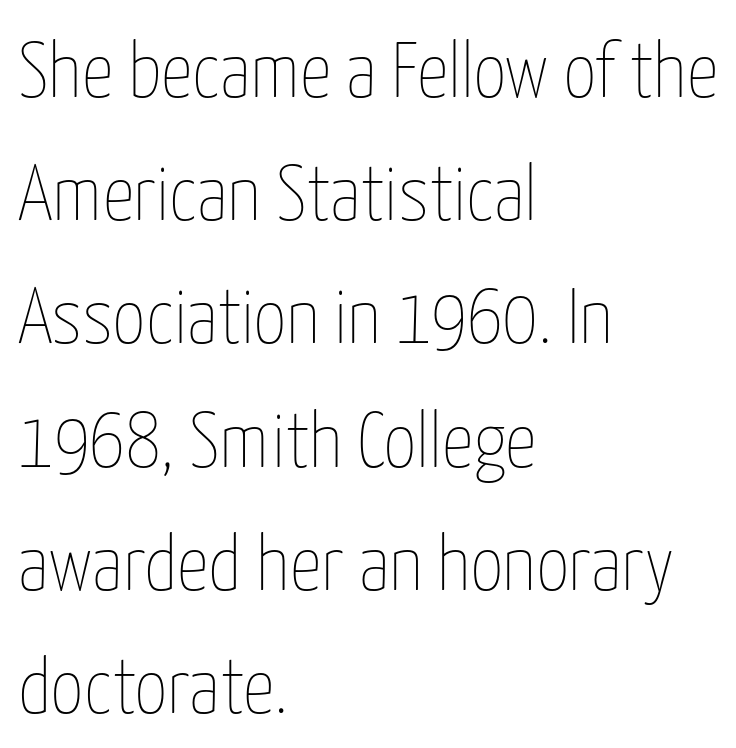
{"italic": "no", "bold": "no", "weight": "thin", "width": "condensed", "stroke_contrast": "low", "x_height": "medium", "monospaced": "no", "underline": "no", "align": "left", "line_spacing": "normal", "line_spacing_ratio": 1.56, "letter_spacing": "normal", "letter_spacing_em": 0.0, "glyph_px": 79}
